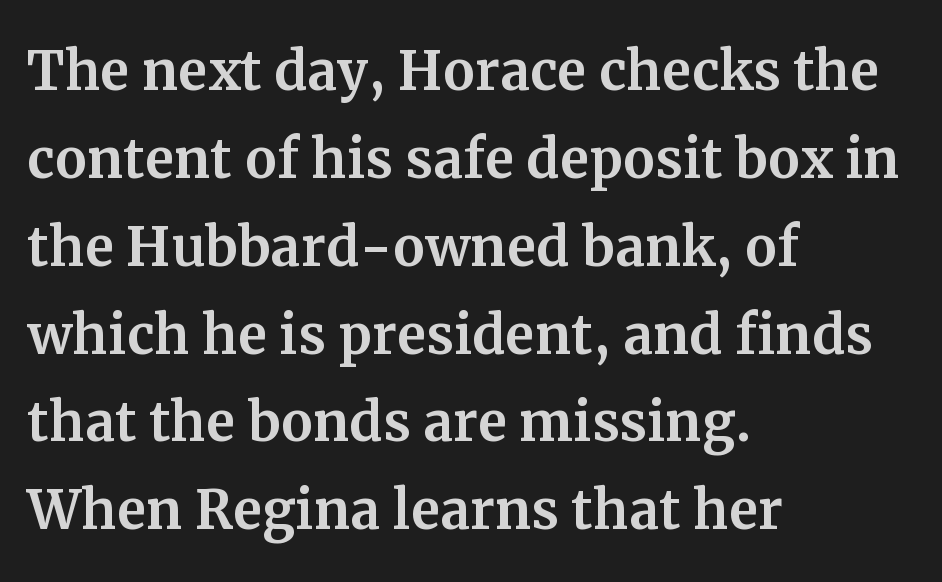
The image shows 72 px serif type, upright; set left-aligned, line spacing 1.22x, normal letter spacing, not underlined; medium stroke contrast and a medium x-height.
